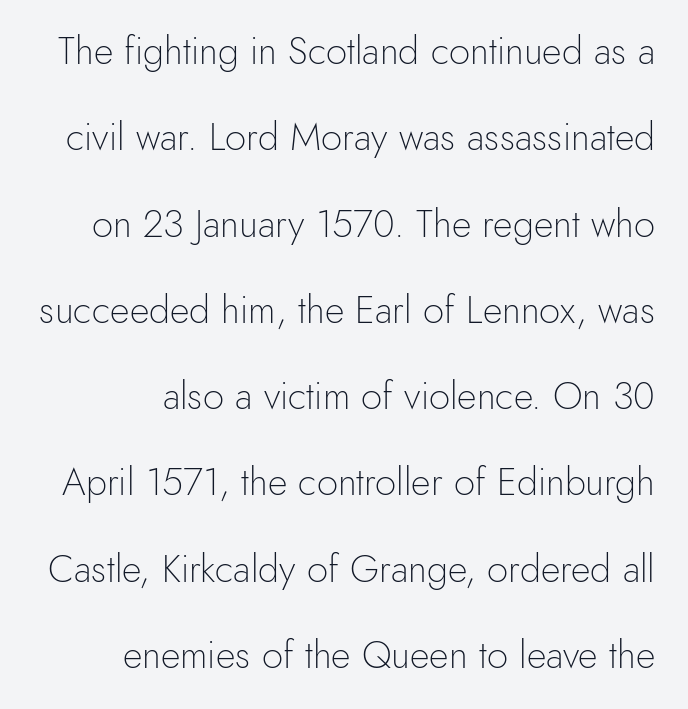
Typographically, this falls in the sans-serif category. Descenders hang freely into open space. The horizontal fit of the characters is conventional and even. The weight tops out at a normal text grade. The specimen reads as upright at a glance. Varying glyph widths throughout — classic text-font behaviour.
